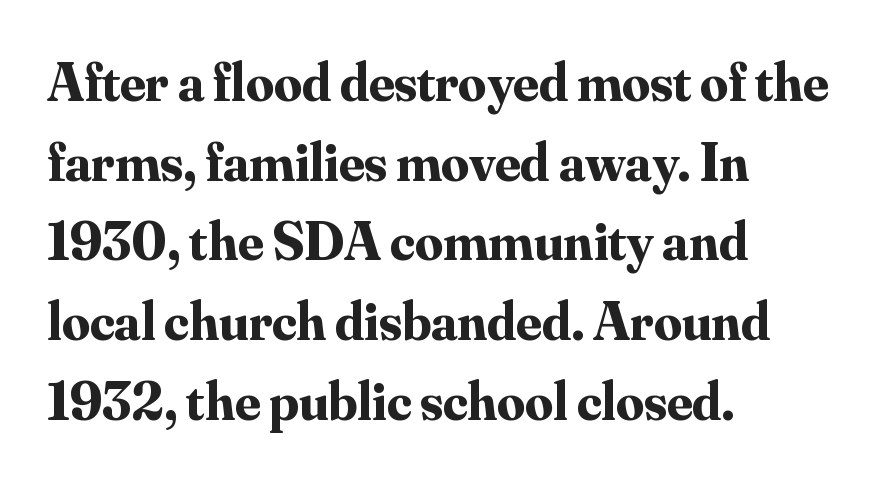
The image shows 55 px bold serif type, upright; set left-aligned, normal line spacing (1.45x), normal letter spacing, not underlined; medium stroke contrast and a small x-height.
